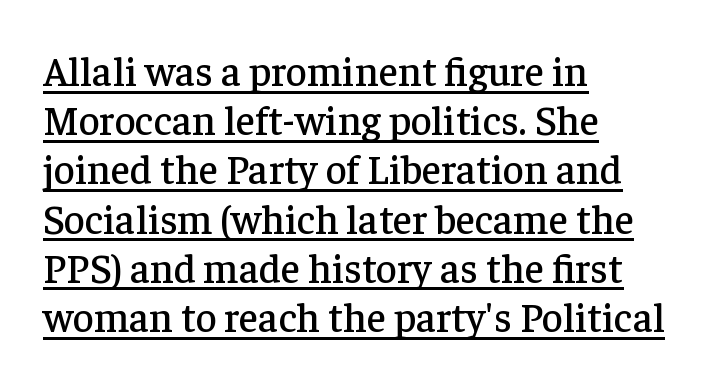
{"serif": "yes", "italic": "no", "width": "normal", "stroke_contrast": "low", "x_height": "medium", "monospaced": "no", "underline": "yes", "align": "left", "line_spacing_ratio": 1.2, "letter_spacing": "normal", "letter_spacing_em": 0.0, "glyph_px": 41}
